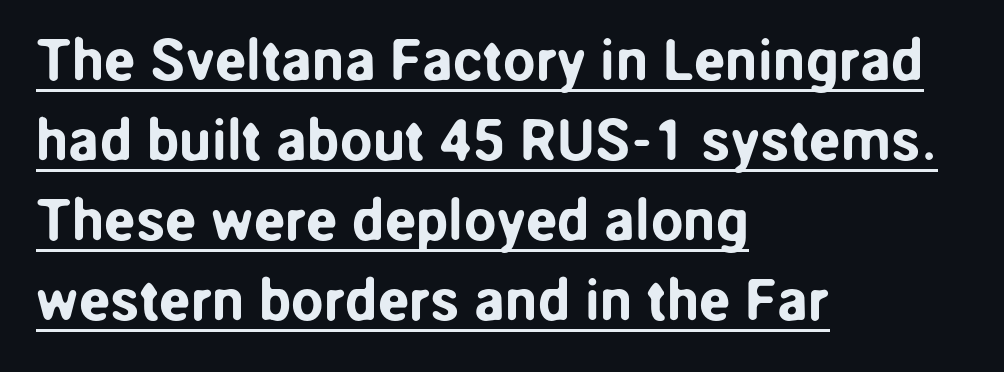
The image shows 58 px sans-serif type, upright; set left-aligned, normal line spacing (1.38x), normal letter spacing, underlined; low stroke contrast and a medium x-height.
